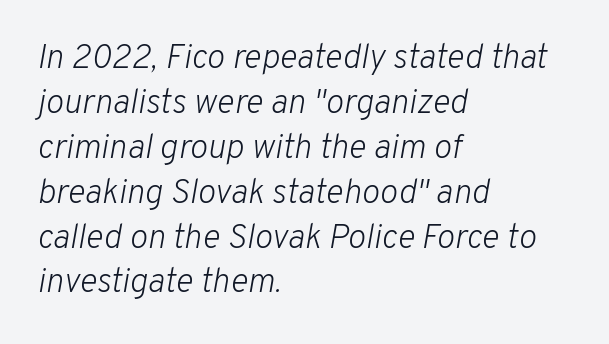
Q: Is the text bold? A: No.
Q: Is the text italic (slanted)? A: Yes, it leans right by about 10 degrees.
Q: Is the text underlined? A: No.
Q: How is the paragraph aligned? A: Left-aligned.
Q: Is the spacing between letters normal or unusually wide? A: Normal.
Q: Is the spacing between lines tight, normal or loose? A: Normal.
Q: Width (condensed, normal, or wide)? A: Normal.
Q: Stroke contrast? A: Low.
Q: x-height? A: Medium.
Q: Monospaced? A: No.
